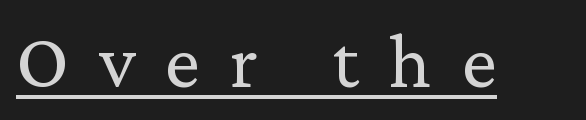
{"serif": "yes", "italic": "no", "bold": "no", "weight": "regular", "width": "normal", "stroke_contrast": "low", "x_height": "medium", "monospaced": "no", "underline": "yes", "letter_spacing": "wide", "letter_spacing_em": 0.38, "glyph_px": 79}
